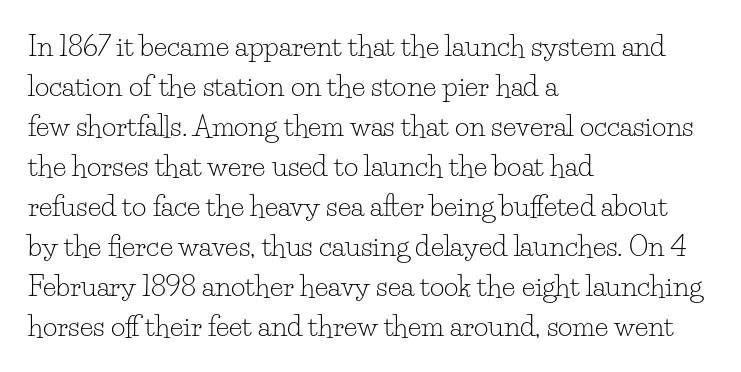
{"serif": "yes", "italic": "no", "bold": "no", "weight": "light", "width": "normal", "stroke_contrast": "low", "x_height": "small", "monospaced": "no", "underline": "no", "align": "left", "line_spacing": "normal", "line_spacing_ratio": 1.43, "letter_spacing": "normal", "letter_spacing_em": 0.0, "glyph_px": 28}
